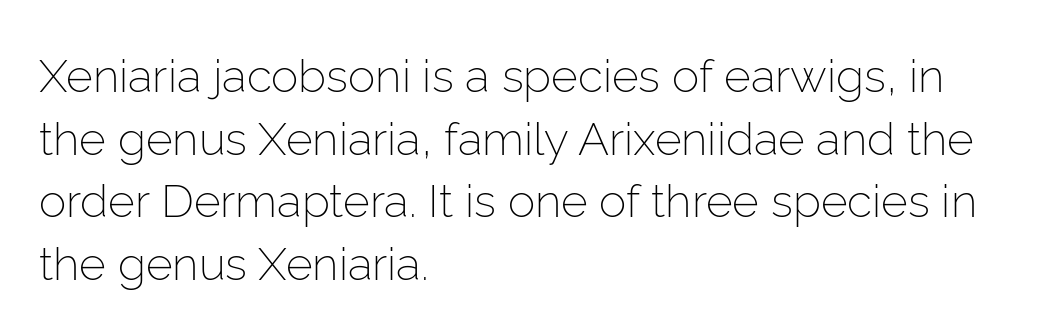
Q: Is the text bold? A: No.
Q: Is the text italic (slanted)? A: No, it is upright.
Q: Is the typeface a serif or a sans-serif typeface? A: Sans-serif.
Q: Is the text underlined? A: No.
Q: How is the paragraph aligned? A: Left-aligned.
Q: Is the spacing between letters normal or unusually wide? A: Normal.
Q: Is the spacing between lines tight, normal or loose? A: Normal.
Q: Width (condensed, normal, or wide)? A: Normal.
Q: Stroke contrast? A: Low.
Q: x-height? A: Medium.
Q: Monospaced? A: No.
